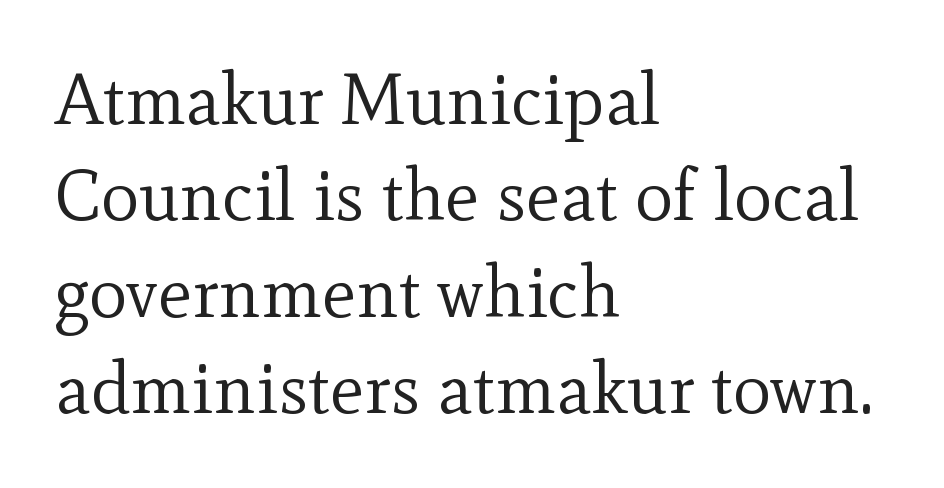
Q: Is the text bold? A: No.
Q: Is the text italic (slanted)? A: No, it is upright.
Q: Is the typeface a serif or a sans-serif typeface? A: Serif.
Q: Is the text underlined? A: No.
Q: How is the paragraph aligned? A: Left-aligned.
Q: Is the spacing between letters normal or unusually wide? A: Normal.
Q: Is the spacing between lines tight, normal or loose? A: Normal.
Q: Width (condensed, normal, or wide)? A: Normal.
Q: x-height? A: Small.
Q: Monospaced? A: No.
